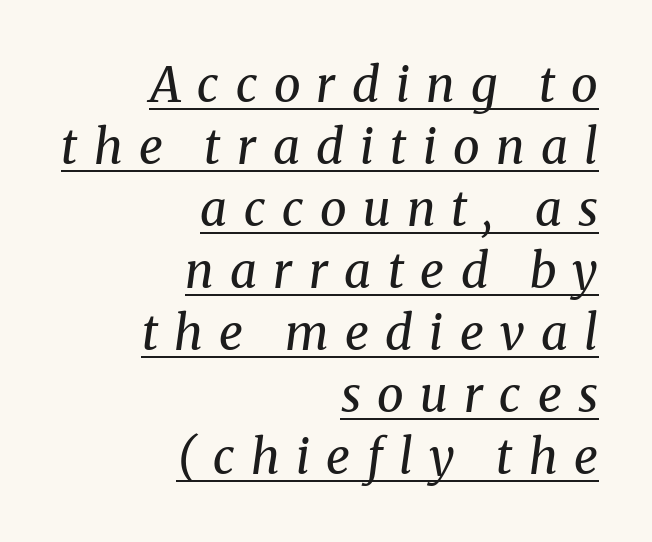
Vertical spacing — default. These lines are set flush right with a ragged left edge. Proportional: the letters do not fall into vertical columns. Compared with typical body copy, the letter spacing here is much looser. Typographically, this falls in the serif category. The specimen includes a rule beneath the text block's lines.
